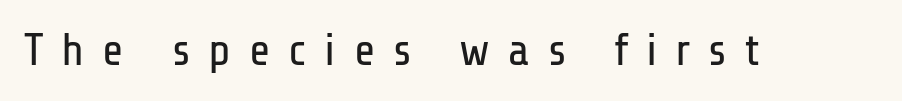
{"serif": "no", "italic": "no", "bold": "no", "weight": "regular", "width": "condensed", "stroke_contrast": "low", "x_height": "medium", "monospaced": "no", "underline": "no", "letter_spacing": "wide", "letter_spacing_em": 0.39, "glyph_px": 46}
